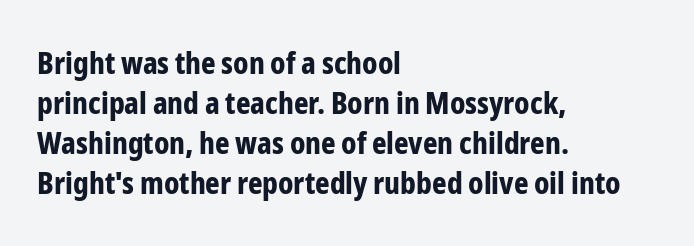
Tall strokes in this sample are plumb rather than angled. Layout note: lines flush left. Spacing verdict: proportional, widths tailored to each character. Summary of vertical rhythm: regular, with standard interline spacing. Strokes here are thick enough to call this a true bold. Nothing sits at the stroke ends, so this counts as sans-serif.
